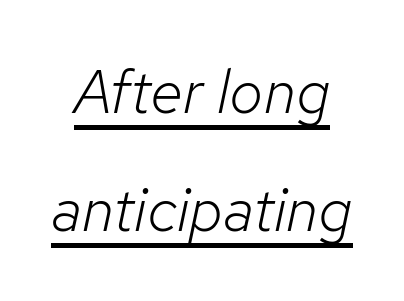
Italic? Definitely — the glyphs are oblique. The rendering uses the underline text-decoration. In terms of letterspacing, this is plain default setting. Think of a printed novel: that variable character pitch is what you see here.
